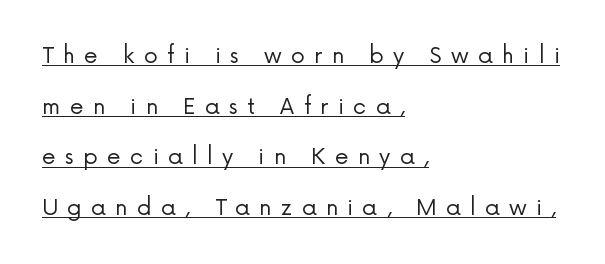
The image shows 22 px text type, upright; set left-aligned, loose line spacing (2.3x), unusually wide letter spacing (+0.42 em), underlined.
